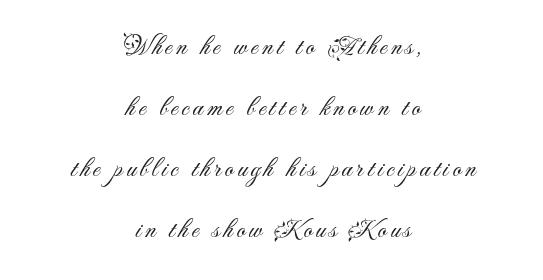
Descender tails drop into unmarked territory. The font is comparable to plain body text, perhaps lighter. Does the copy run flush right? No — it is centered line by line.
